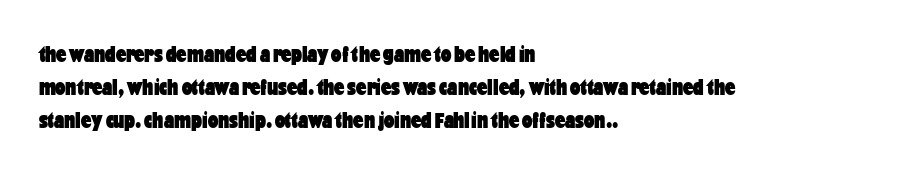
The image shows 23 px bold type, upright; set left-aligned, normal line spacing (1.43x), normal letter spacing, not underlined.
